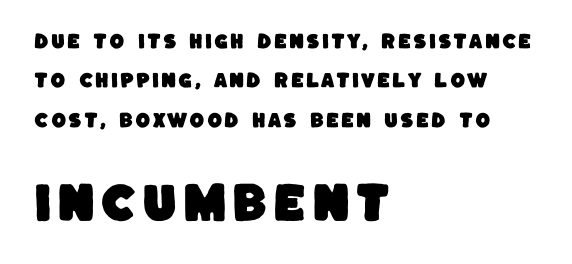
{"serif": "no", "width": "normal", "stroke_contrast": "low", "x_height": "large", "monospaced": "no", "underline": "no", "align": "left", "line_spacing": "loose", "line_spacing_ratio": 2.31, "larger_block": "second", "size_ratio": 2.53, "glyph_px": 43}
